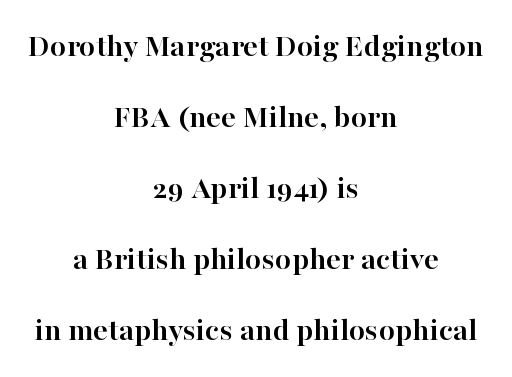
Q: Is the text bold? A: Yes.
Q: Is the text italic (slanted)? A: No, it is upright.
Q: Is the typeface a serif or a sans-serif typeface? A: Serif.
Q: Is the text underlined? A: No.
Q: How is the paragraph aligned? A: Centered.
Q: Is the spacing between letters normal or unusually wide? A: Normal.
Q: Is the spacing between lines tight, normal or loose? A: Loose.
Q: Width (condensed, normal, or wide)? A: Normal.
Q: Stroke contrast? A: High.
Q: x-height? A: Medium.
Q: Monospaced? A: No.
